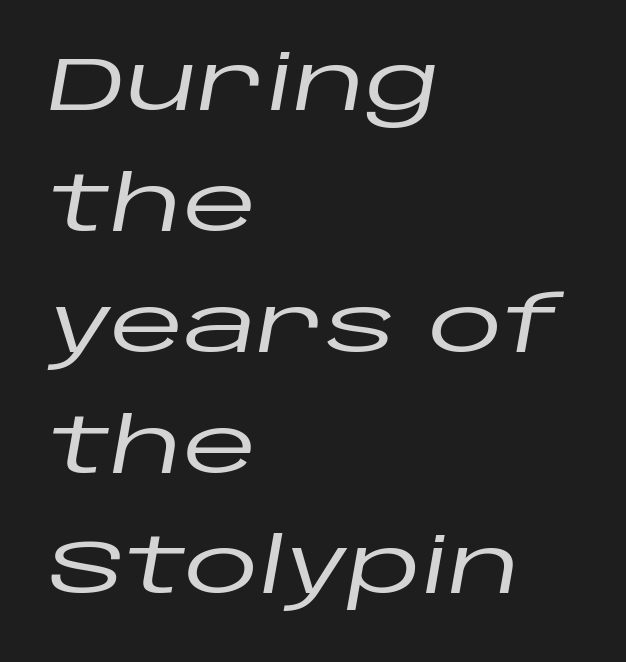
Q: Is the text italic (slanted)? A: Yes, it leans right by about 10 degrees.
Q: Is the text underlined? A: No.
Q: How is the paragraph aligned? A: Left-aligned.
Q: Is the spacing between letters normal or unusually wide? A: Normal.
Q: Is the spacing between lines tight, normal or loose? A: Normal.
Q: Width (condensed, normal, or wide)? A: Wide.
Q: Stroke contrast? A: Low.
Q: x-height? A: Large.
Q: Monospaced? A: No.
